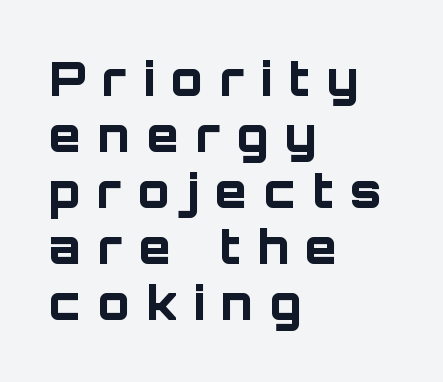
Each row of text sits above clean, open space. Words appear elongated and porous because spacing is wide. This sample has the flowing, uneven cadence of proportional lettering. The rendering anchors every line to the left-hand side. When letters stand straight like this, we call the style roman or upright.
